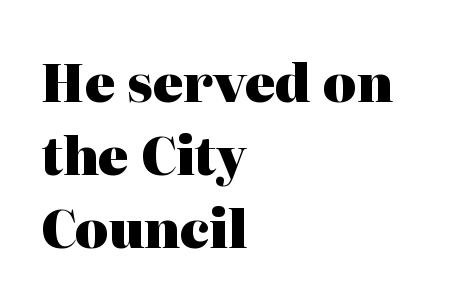
The image shows 51 px heavy serif type, upright; set left-aligned, normal line spacing (1.43x), normal letter spacing, not underlined; high stroke contrast and a medium x-height.
